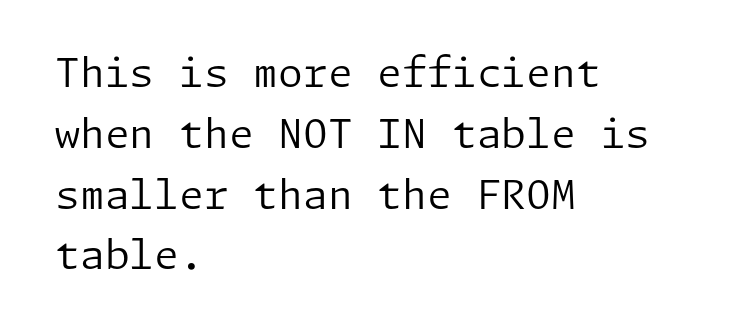
The image shows 40 px regular-weight sans-serif type, upright; set left-aligned, normal line spacing (1.52x), normal letter spacing, not underlined; low stroke contrast and a medium x-height.
